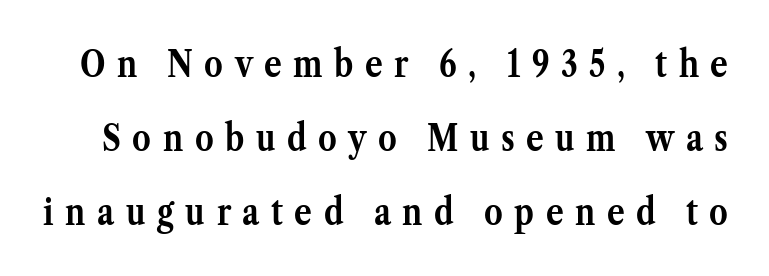
The image shows 37 px semibold serif type, upright; set loose line spacing (2.0x), unusually wide letter spacing (+0.31 em), not underlined; medium stroke contrast and a medium x-height.
